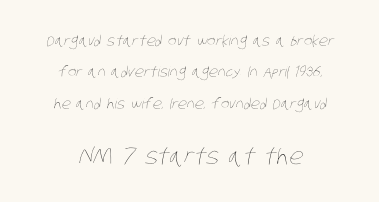
The image shows 22 px text type; set centered, loose line spacing (2.25x), normal letter spacing, not underlined; the second (bottom) block is 1.57x larger.
